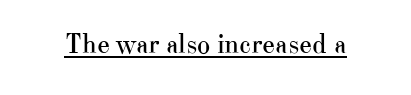
Every character sits straight up, as roman type does. Do the characters align in a grid? No, the font is proportional. The typesetter has applied underlining to the passage shown. Counters stay open thanks to moderate or lighter strokes.
